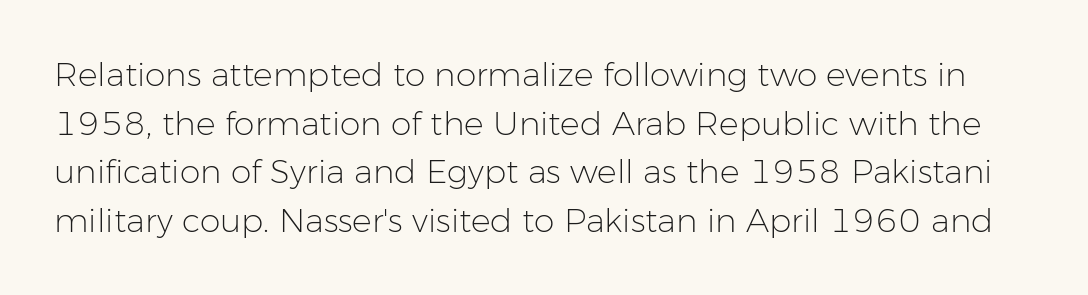
Q: Is the text bold? A: No.
Q: Is the text italic (slanted)? A: No, it is upright.
Q: Is the typeface a serif or a sans-serif typeface? A: Sans-serif.
Q: Is the text underlined? A: No.
Q: Is the spacing between letters normal or unusually wide? A: Normal.
Q: Is the spacing between lines tight, normal or loose? A: Normal.
Q: Width (condensed, normal, or wide)? A: Normal.
Q: Stroke contrast? A: Low.
Q: x-height? A: Medium.
Q: Monospaced? A: No.
